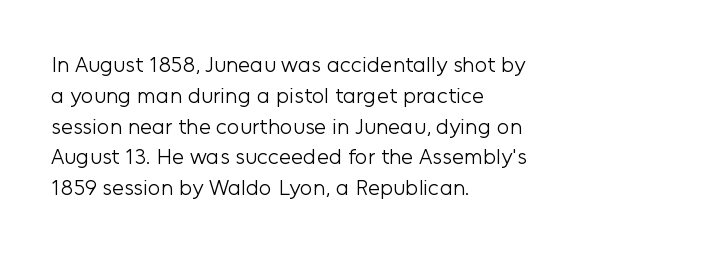
The image shows 22 px text type, upright; set left-aligned, normal line spacing (1.4x), normal letter spacing, not underlined.
